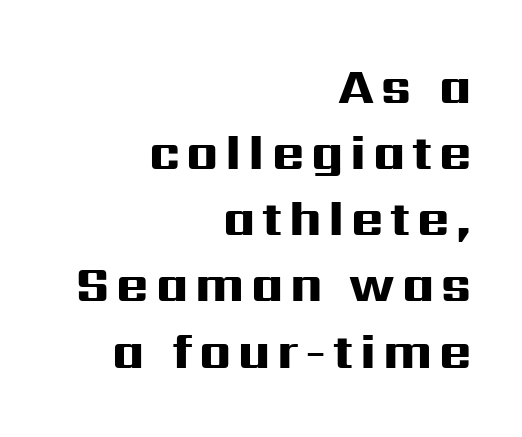
The typesetting leans heavy: a genuine bold. Does the copy run flush right? Yes — the right margin is perfectly even. Spacing verdict: proportional, widths tailored to each character. The specimen reads as upright at a glance. Does the leading feel generous? No, just average. Note: no serifs on the glyphs.
